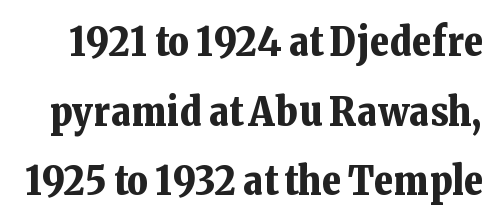
{"serif": "yes", "italic": "no", "bold": "yes", "weight": "bold", "width": "normal", "stroke_contrast": "low", "x_height": "medium", "monospaced": "no", "underline": "no", "line_spacing_ratio": 1.74, "letter_spacing": "normal", "letter_spacing_em": 0.0, "glyph_px": 40}
